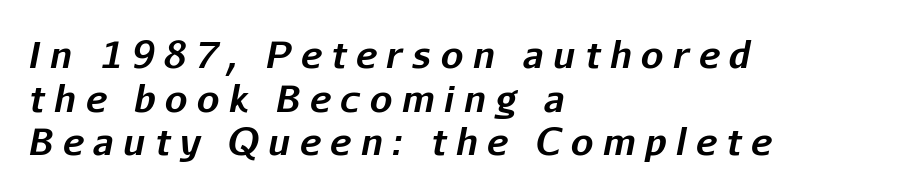
The image shows 36 px bold type, italic (leaning right); set left-aligned, line spacing 1.21x, unusually wide letter spacing (+0.26 em), not underlined; low stroke contrast and a medium x-height.
